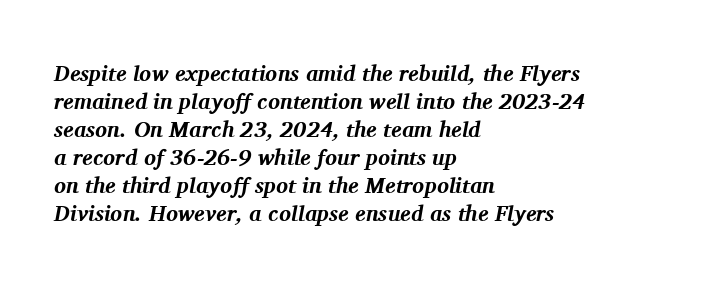
Posture: slanted. Tracking value appears to be zero — textbook default spacing. The passage is arranged the way most books set body copy — flush left. In terms of weight, the rendering is a true, heavy bold. The passage shown stacks its lines at a standard gap.
